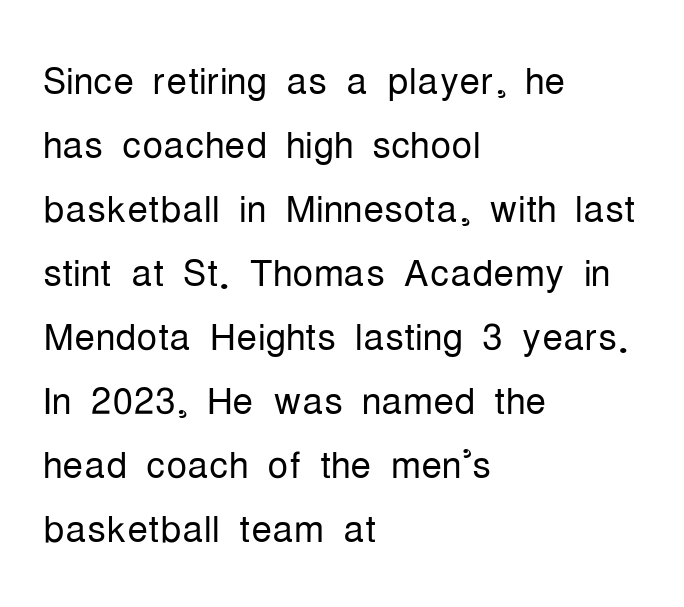
The image shows 52 px light, condensed sans-serif type, upright; set left-aligned, line spacing 1.23x, normal letter spacing, not underlined; low stroke contrast and a medium x-height.
